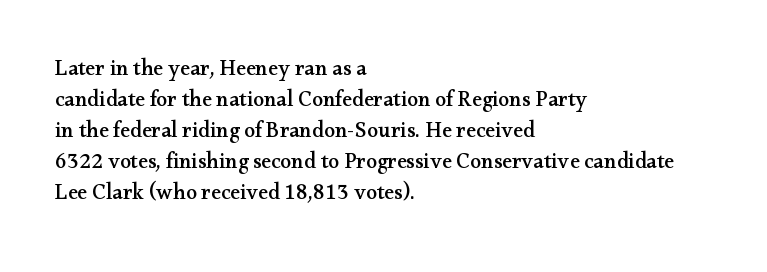
The image shows 22 px text type, upright; set left-aligned, normal line spacing (1.41x), normal letter spacing, not underlined.
